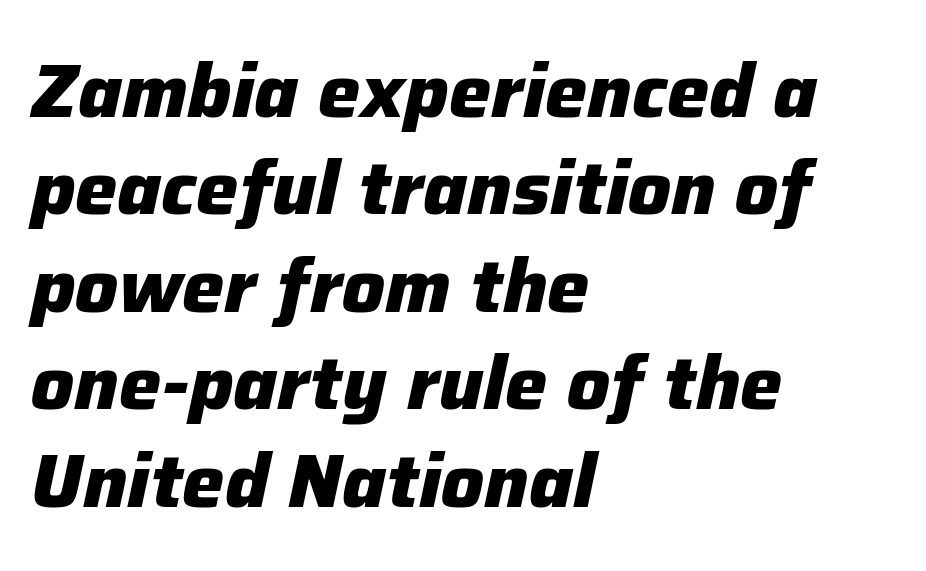
The image shows 75 px heavy type, italic (leaning right); set left-aligned, normal line spacing (1.3x), normal letter spacing, not underlined; low stroke contrast and a medium x-height.
